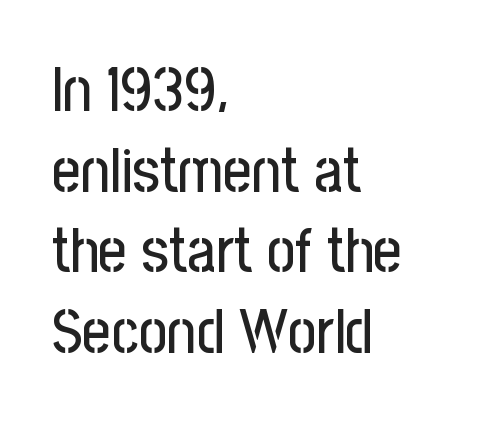
The image shows 62 px condensed sans-serif type, upright; set left-aligned, normal line spacing (1.3x), normal letter spacing, not underlined; low stroke contrast and a medium x-height.
